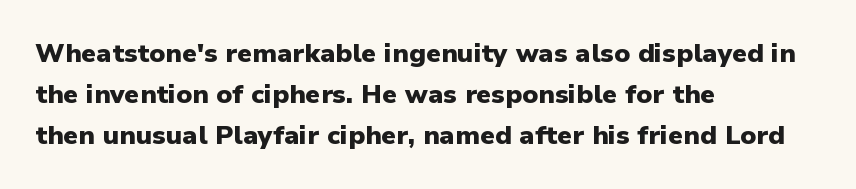
{"italic": "no", "bold": "yes", "underline": "no", "align": "left", "line_spacing": "normal", "line_spacing_ratio": 1.57, "letter_spacing": "normal", "letter_spacing_em": 0.0, "glyph_px": 26}
